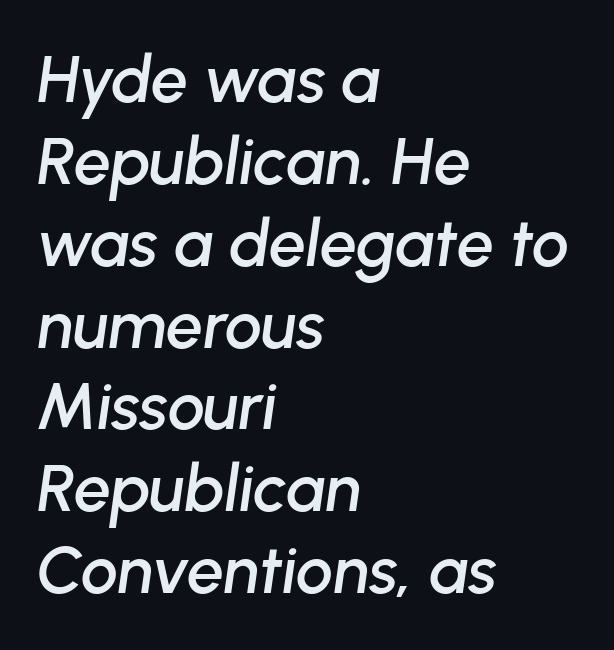
{"italic": "yes", "lean": "right", "slant_degrees": 8, "width": "normal", "stroke_contrast": "low", "x_height": "medium", "monospaced": "no", "underline": "no", "align": "left", "line_spacing_ratio": 1.24, "letter_spacing": "normal", "letter_spacing_em": 0.0, "glyph_px": 66}
